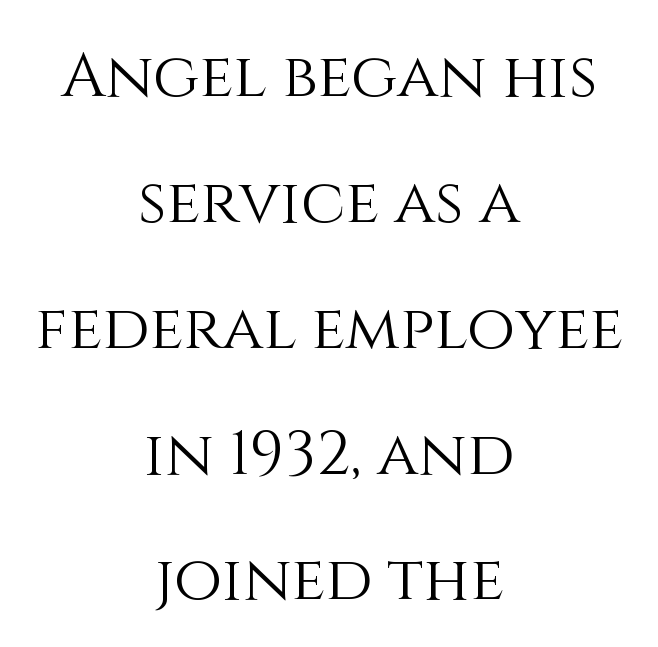
The image shows 62 px light type, upright; set centered, loose line spacing (2.03x), normal letter spacing, not underlined; medium stroke contrast and a large x-height.
